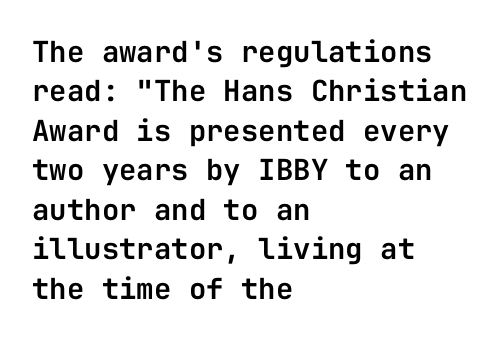
{"serif": "no", "italic": "no", "width": "normal", "stroke_contrast": "low", "x_height": "medium", "monospaced": "yes", "underline": "no", "align": "left", "line_spacing": "normal", "line_spacing_ratio": 1.36, "letter_spacing": "normal", "letter_spacing_em": 0.0, "glyph_px": 29}
